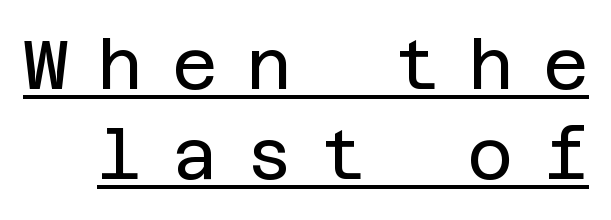
{"serif": "no", "italic": "no", "bold": "no", "weight": "regular", "width": "normal", "stroke_contrast": "low", "x_height": "large", "underline": "yes", "line_spacing": "normal", "line_spacing_ratio": 1.29, "letter_spacing": "wide", "letter_spacing_em": 0.41, "glyph_px": 70}
